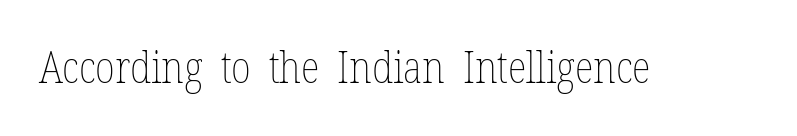
The lettering holds an erect, upright posture throughout. These lines are rendered in a variable-pitch font. The font sits on the lighter half of the weight spectrum, regular included. Honestly, there is no underline to notice here at all. Tracking value appears to be zero — textbook default spacing.
